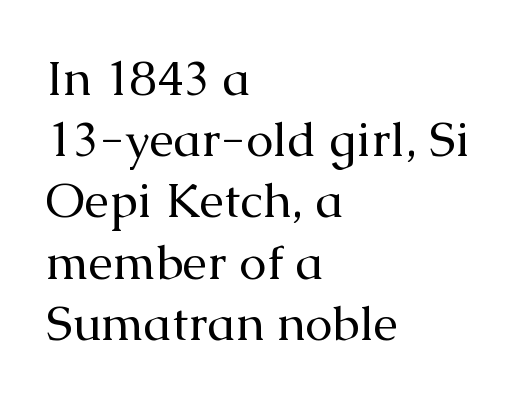
Ordinary non-slanted type is in use. There is no visible air inserted between adjacent glyphs. Type style note: has serifs. The rows are spaced the way most documents space them.
